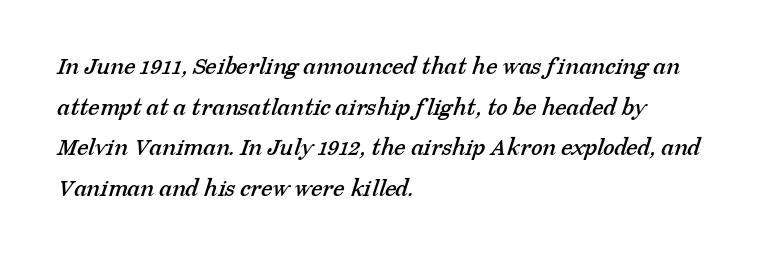
The letterforms sit shoulder to shoulder at normal distance. Successive baselines arrive at the customary interval. Beneath every word, the page is bare. The lines in this sample share a left origin and differ only in where they stop.
